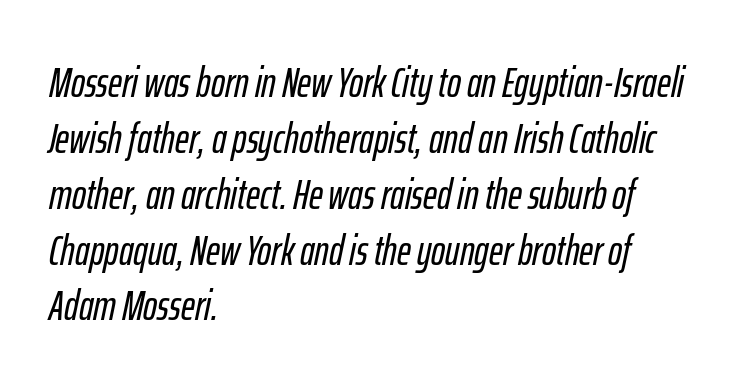
Default kerning and tracking; the words read as compact shapes. Vertical spacing — default. Spacing verdict: proportional, widths tailored to each character. An italicized treatment has been applied to the whole sample. The setting favours the left margin, as ordinary paragraphs usually do.
